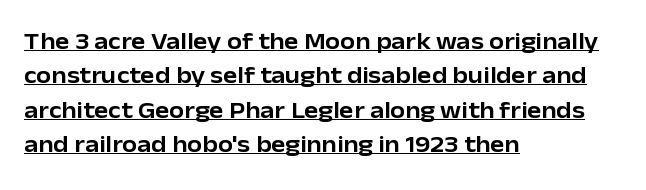
Upright lettering throughout. This rendering leaves character spacing at its baseline value. The vertical gap from one line to the next is medium. The paragraph has a hard left edge and a soft right edge. In designer terms, the underline attribute is active on this setting.
